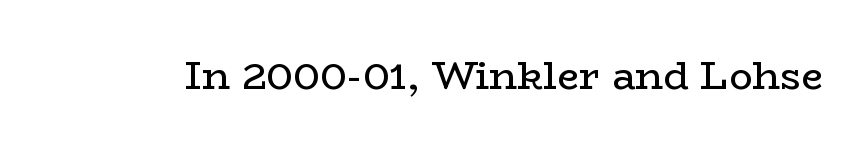
Q: Is the text bold? A: No.
Q: Is the text italic (slanted)? A: No, it is upright.
Q: Is the typeface a serif or a sans-serif typeface? A: Serif.
Q: Is the text underlined? A: No.
Q: Is the spacing between letters normal or unusually wide? A: Normal.
Q: Width (condensed, normal, or wide)? A: Wide.
Q: Stroke contrast? A: Low.
Q: x-height? A: Medium.
Q: Monospaced? A: No.
